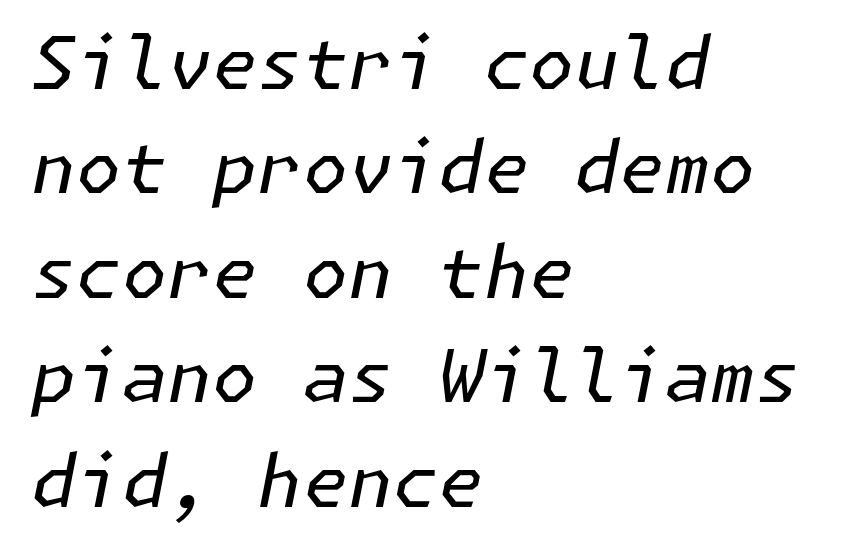
{"italic": "yes", "lean": "right", "slant_degrees": 11, "bold": "no", "weight": "regular", "width": "normal", "stroke_contrast": "low", "x_height": "medium", "underline": "no", "align": "left", "line_spacing": "normal", "line_spacing_ratio": 1.43, "letter_spacing": "normal", "letter_spacing_em": 0.0, "glyph_px": 73}
